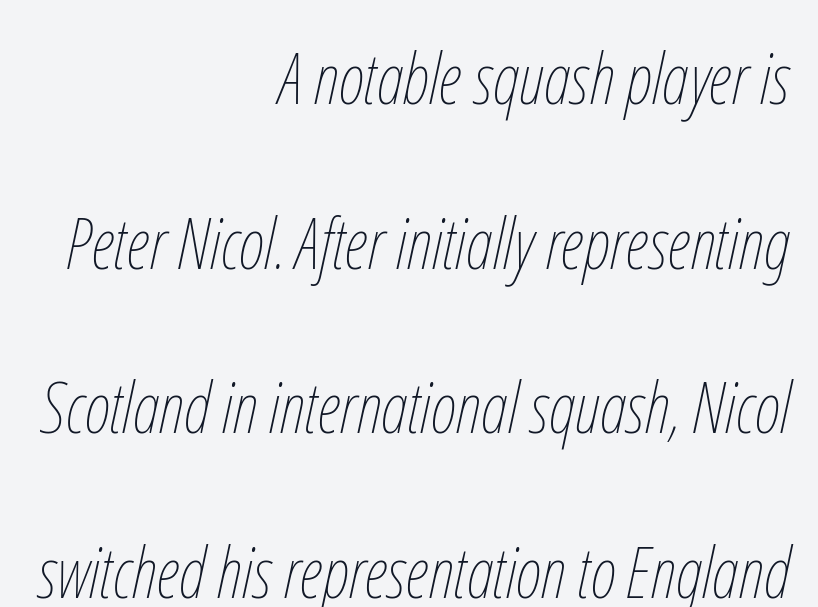
The image shows 71 px thin, condensed type, italic (leaning right); set right-aligned, loose line spacing (2.32x), normal letter spacing, not underlined; low stroke contrast and a medium x-height.
